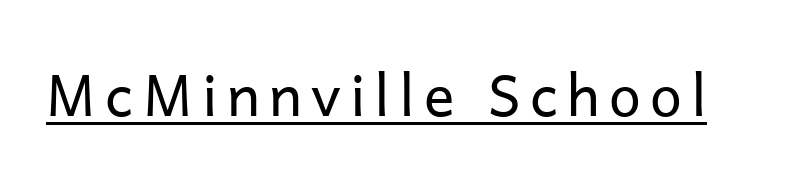
Q: Is the text bold? A: No.
Q: Is the text italic (slanted)? A: No, it is upright.
Q: Is the typeface a serif or a sans-serif typeface? A: Sans-serif.
Q: Is the text underlined? A: Yes.
Q: Width (condensed, normal, or wide)? A: Normal.
Q: Stroke contrast? A: Low.
Q: x-height? A: Medium.
Q: Monospaced? A: No.
